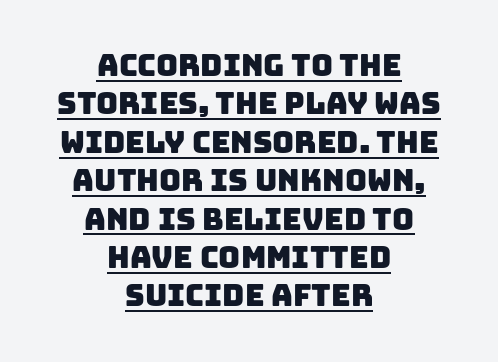
The image shows 30 px sans-serif type; set centered, normal line spacing (1.28x), normal letter spacing, underlined; low stroke contrast and a large x-height.
